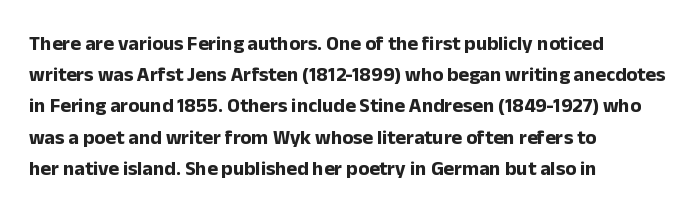
The image shows 20 px bold type, upright; set left-aligned, normal line spacing (1.56x), normal letter spacing, not underlined.
